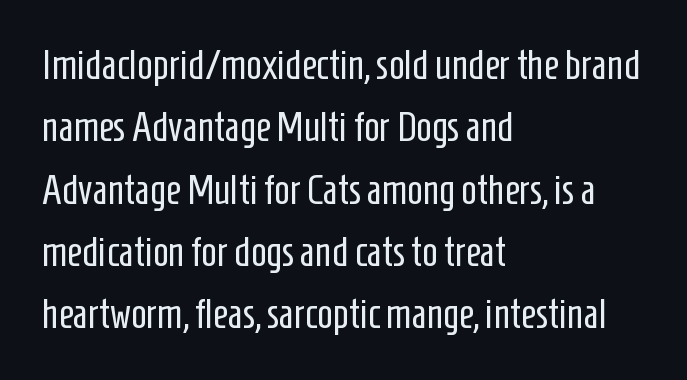
Q: Is the text bold? A: No.
Q: Is the text italic (slanted)? A: No, it is upright.
Q: Is the typeface a serif or a sans-serif typeface? A: Sans-serif.
Q: Is the text underlined? A: No.
Q: How is the paragraph aligned? A: Left-aligned.
Q: Is the spacing between letters normal or unusually wide? A: Normal.
Q: Is the spacing between lines tight, normal or loose? A: Normal.
Q: Width (condensed, normal, or wide)? A: Condensed.
Q: Stroke contrast? A: Low.
Q: x-height? A: Medium.
Q: Monospaced? A: No.
